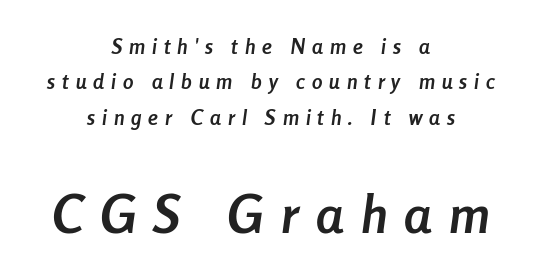
Q: Is the text bold? A: Yes.
Q: Is the text italic (slanted)? A: Yes, it leans right by about 8 degrees.
Q: Is the text underlined? A: No.
Q: How is the paragraph aligned? A: Centered.
Q: Is the spacing between letters normal or unusually wide? A: Unusually wide.
Q: Is the spacing between lines tight, normal or loose? A: Normal.
Q: Which block of text is set in a larger size, the first (top) or the second (bottom)? A: The second (bottom) one.
Q: Width (condensed, normal, or wide)? A: Condensed.
Q: Stroke contrast? A: Low.
Q: x-height? A: Medium.
Q: Monospaced? A: No.
